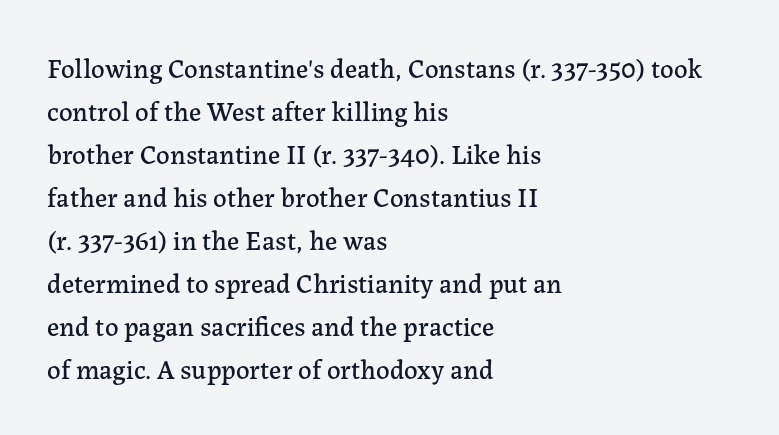
Notice how descenders clear the ascenders below comfortably — that's standard leading. Rendered with straight, roman letterforms. These lines keep a tight, regular rhythm from letter to letter. Only glyphs here, with clear space below each row. Line beginnings align vertically; line endings do not.
